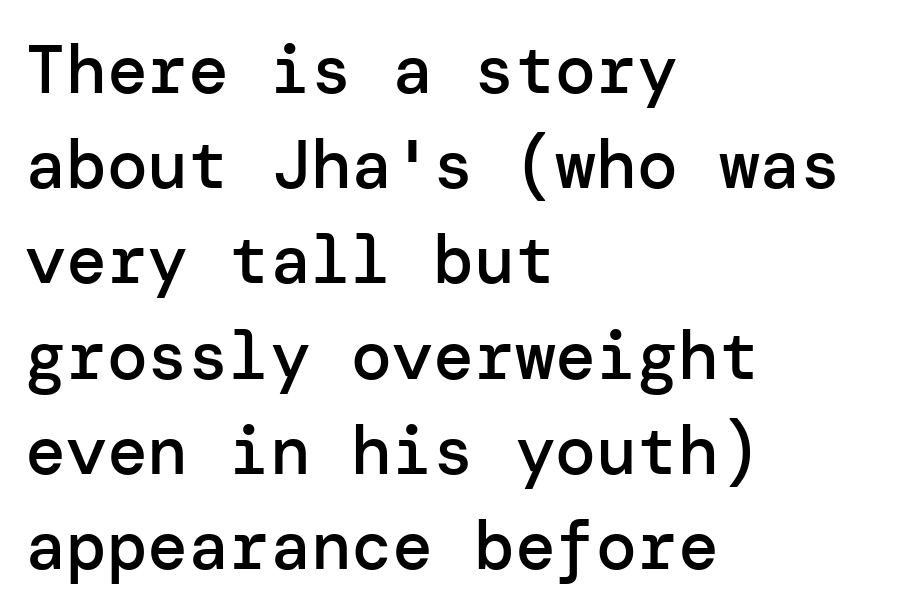
The image shows 68 px semibold sans-serif type, upright; set left-aligned, normal line spacing (1.4x), normal letter spacing, not underlined; low stroke contrast and a medium x-height.
